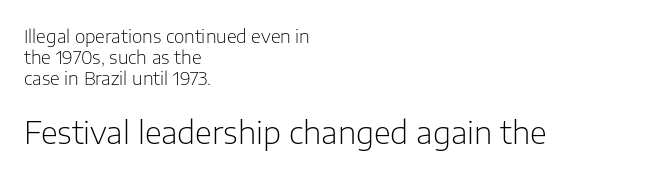
The image shows 31 px light sans-serif type, upright; set left-aligned, line spacing 1.17x, normal letter spacing, not underlined; the second (bottom) block is 1.72x larger; low stroke contrast and a medium x-height.
